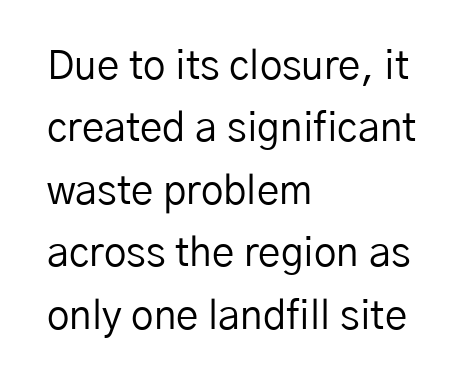
The image shows 40 px regular-weight sans-serif type, upright; set left-aligned, normal line spacing (1.56x), normal letter spacing, not underlined; low stroke contrast and a medium x-height.
